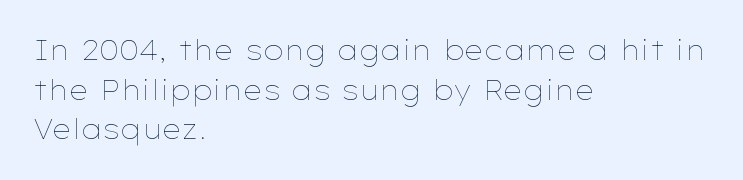
Q: Is the text bold? A: No.
Q: Is the text italic (slanted)? A: No, it is upright.
Q: Is the text underlined? A: No.
Q: How is the paragraph aligned? A: Left-aligned.
Q: Is the spacing between letters normal or unusually wide? A: Normal.
Q: Is the spacing between lines tight, normal or loose? A: Normal.
